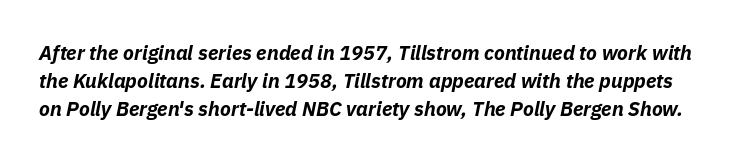
The image shows 20 px bold type, italic (leaning right); set normal line spacing (1.39x), normal letter spacing, not underlined.
